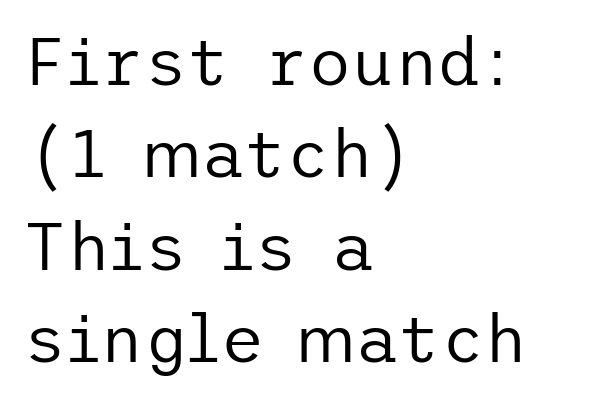
Q: Is the text bold? A: No.
Q: Is the text italic (slanted)? A: No, it is upright.
Q: Is the typeface a serif or a sans-serif typeface? A: Sans-serif.
Q: Is the text underlined? A: No.
Q: How is the paragraph aligned? A: Left-aligned.
Q: Is the spacing between letters normal or unusually wide? A: Normal.
Q: Is the spacing between lines tight, normal or loose? A: Normal.
Q: Width (condensed, normal, or wide)? A: Normal.
Q: Stroke contrast? A: Low.
Q: x-height? A: Medium.
